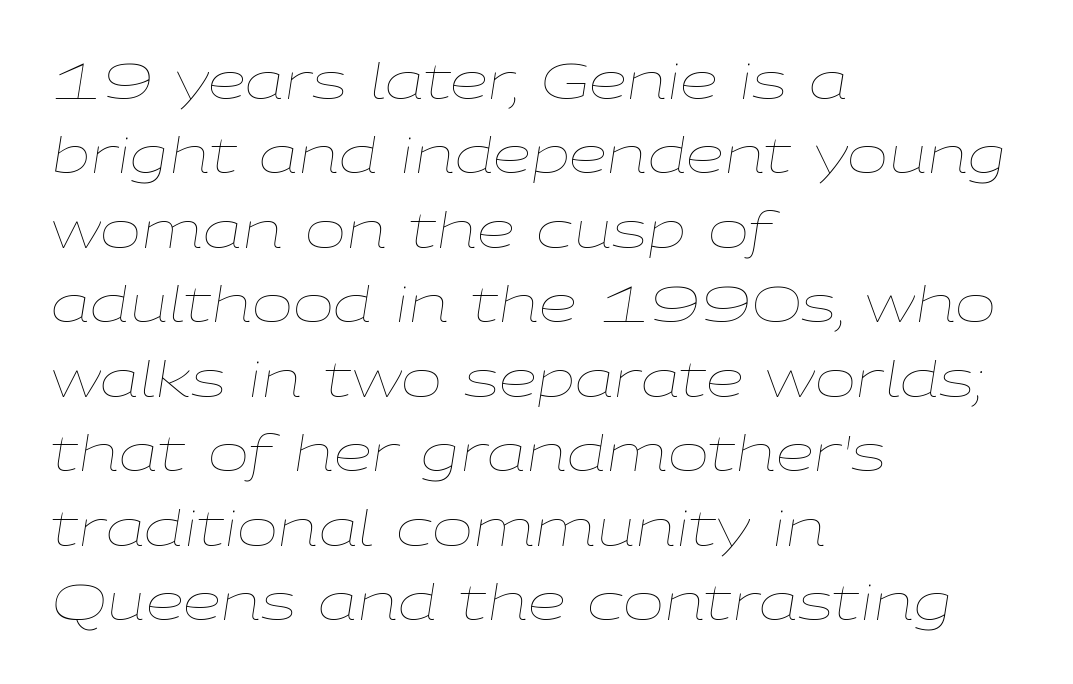
{"italic": "yes", "lean": "right", "slant_degrees": 9, "bold": "no", "weight": "thin", "width": "wide", "stroke_contrast": "low", "x_height": "medium", "monospaced": "no", "underline": "no", "align": "left", "line_spacing": "normal", "line_spacing_ratio": 1.52, "letter_spacing": "normal", "letter_spacing_em": 0.0, "glyph_px": 49}
